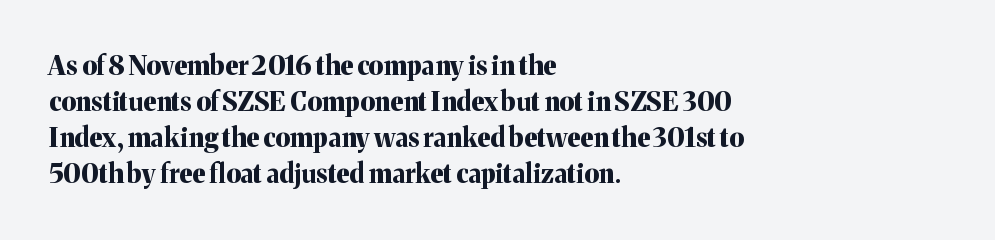
{"italic": "no", "bold": "yes", "underline": "no", "align": "left", "line_spacing": "normal", "line_spacing_ratio": 1.38, "letter_spacing": "normal", "letter_spacing_em": 0.0, "glyph_px": 26}
